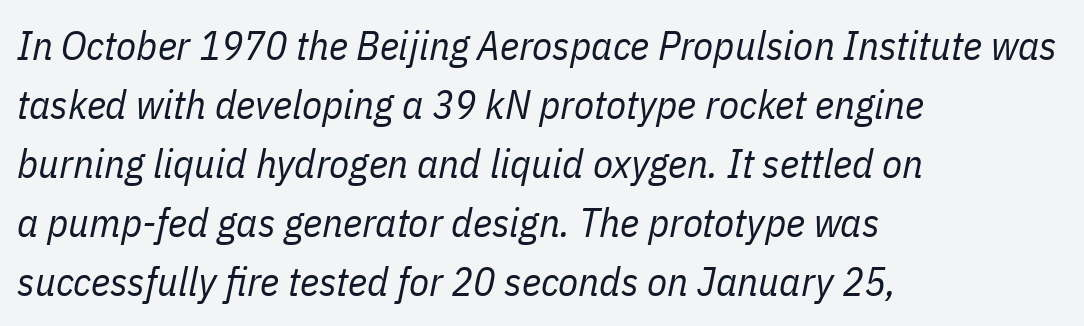
The image shows 41 px regular-weight, condensed type, italic (leaning right); set left-aligned, normal line spacing (1.44x), normal letter spacing, not underlined; low stroke contrast and a medium x-height.
